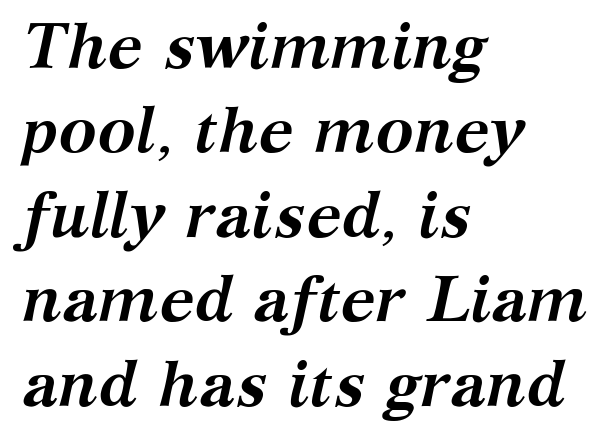
{"serif": "yes", "italic": "yes", "lean": "right", "slant_degrees": 12, "bold": "yes", "weight": "semibold", "width": "normal", "stroke_contrast": "medium", "x_height": "medium", "monospaced": "no", "underline": "no", "align": "left", "line_spacing": "normal", "line_spacing_ratio": 1.32, "letter_spacing": "normal", "letter_spacing_em": 0.0, "glyph_px": 64}
